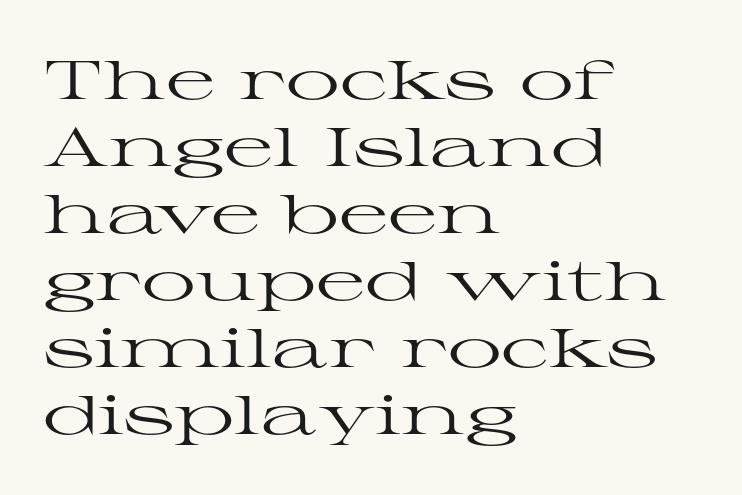
{"serif": "yes", "italic": "no", "bold": "no", "weight": "regular", "width": "wide", "stroke_contrast": "high", "x_height": "medium", "monospaced": "no", "underline": "no", "align": "left", "line_spacing_ratio": 1.24, "letter_spacing": "normal", "letter_spacing_em": 0.0, "glyph_px": 54}
